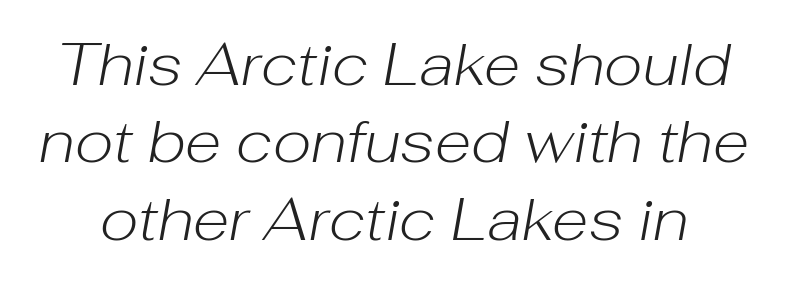
Q: Is the text bold? A: No.
Q: Is the text italic (slanted)? A: Yes, it leans right by about 10 degrees.
Q: Is the text underlined? A: No.
Q: Is the spacing between letters normal or unusually wide? A: Normal.
Q: Is the spacing between lines tight, normal or loose? A: Normal.
Q: Width (condensed, normal, or wide)? A: Normal.
Q: Stroke contrast? A: Low.
Q: x-height? A: Medium.
Q: Monospaced? A: No.
